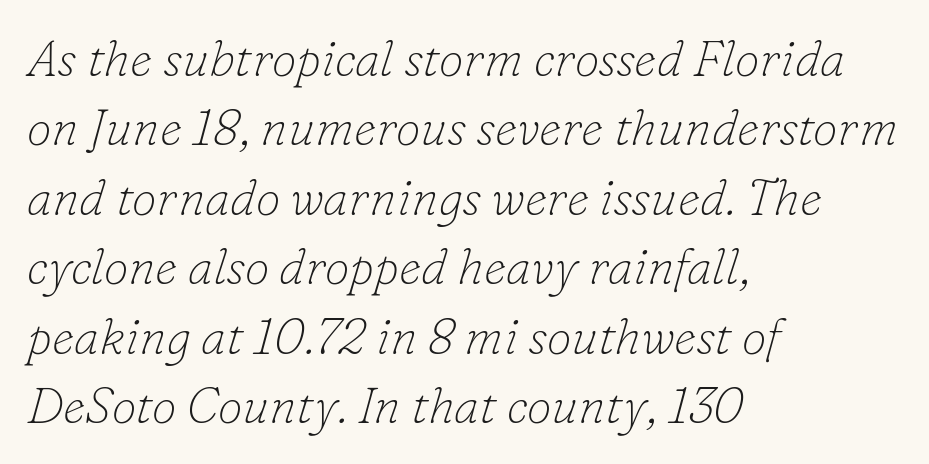
The characters display serif detailing at their extremities. The lettering tilts uniformly, giving the passage an italic look. Is this a heavy cut? Hardly; it is regular or lighter. The vertical gap from one line to the next is medium. Compared with a centered layout, this one pins lines to the left instead.
